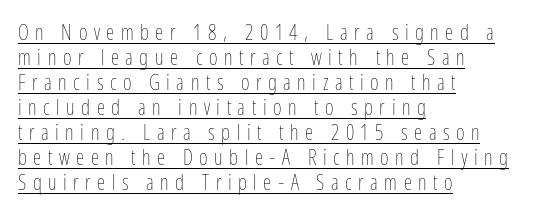
The image shows 21 px text type, upright; set left-aligned, line spacing 1.19x, unusually wide letter spacing (+0.31 em), underlined.
